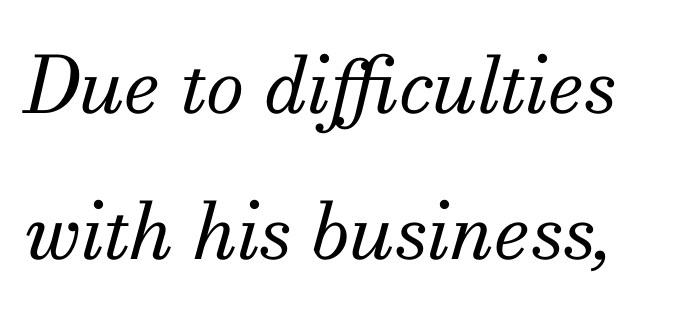
{"serif": "yes", "italic": "yes", "lean": "right", "slant_degrees": 13, "bold": "no", "weight": "regular", "width": "normal", "stroke_contrast": "medium", "x_height": "small", "monospaced": "no", "underline": "no", "line_spacing_ratio": 1.87, "letter_spacing": "normal", "letter_spacing_em": 0.0, "glyph_px": 78}
